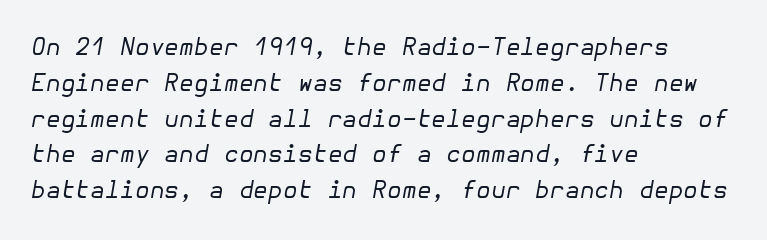
The image shows 24 px text type, italic (leaning right); set left-aligned, normal line spacing (1.49x), normal letter spacing, not underlined.
